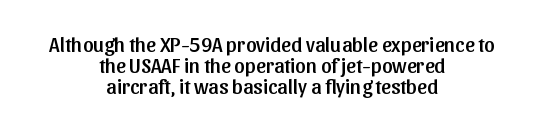
The image shows 21 px text type, upright; set centered, tight line spacing (1.01x), normal letter spacing, not underlined.
